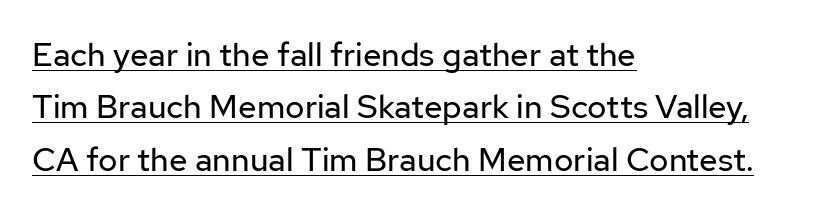
The image shows 33 px regular-weight sans-serif type, upright; set left-aligned, normal line spacing (1.59x), normal letter spacing, underlined; low stroke contrast and a medium x-height.
